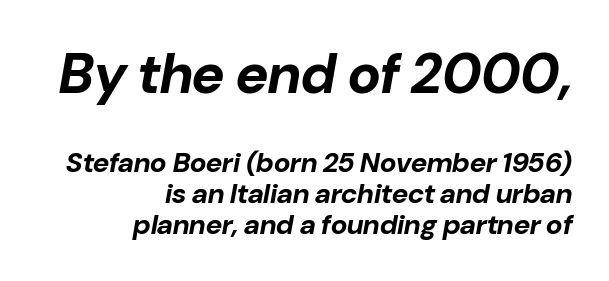
The image shows 56 px bold type, italic (leaning right); set right-aligned, tight line spacing (1.11x), normal letter spacing, not underlined; the first (top) block is 2.0x larger; low stroke contrast and a medium x-height.
